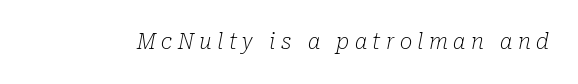
The image shows 21 px text type, italic (leaning right); set unusually wide letter spacing (+0.26 em), not underlined.
